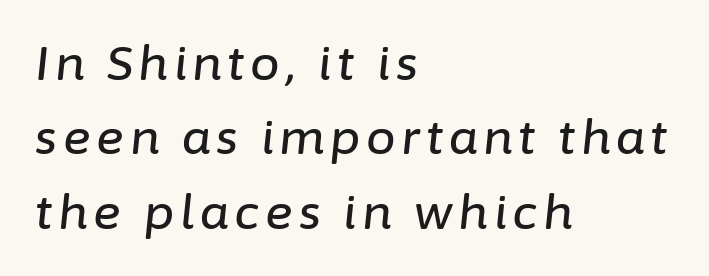
The rows are spaced the way most documents space them. The axis of the letterforms is tilted away from vertical. The face used here is proportionally spaced, like ordinary book or web type. Notice how the passage keeps a crisp vertical edge on the left only. A bare baseline throughout the passage.
